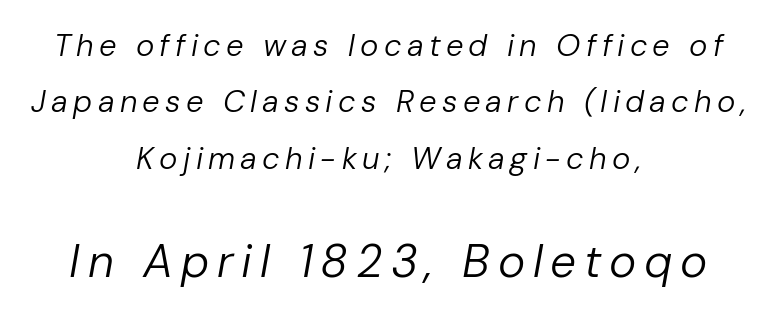
The image shows 46 px regular-weight type, italic (leaning right); set centered, line spacing 1.82x, not underlined; the second (bottom) block is 1.48x larger; low stroke contrast and a medium x-height.
